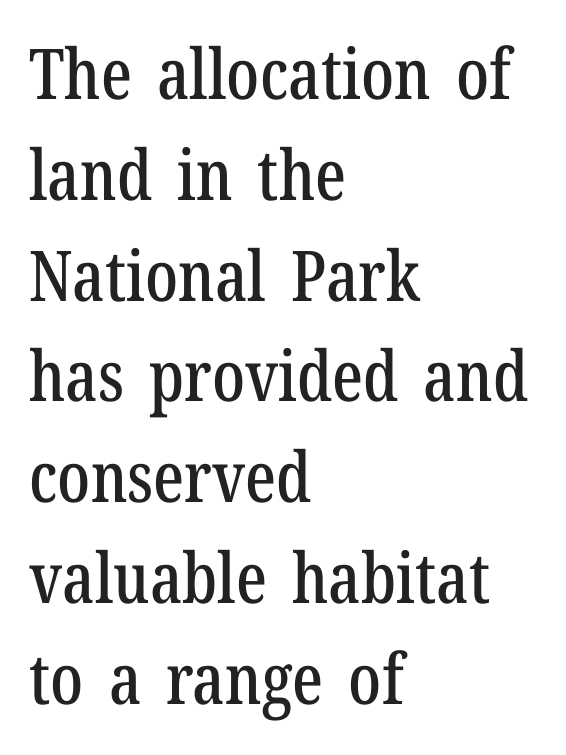
In terms of letterspacing, this is plain default setting. Leftover space on each line is placed entirely after the last word. Is this a fixed-width face? No — the glyphs have proportional, varying widths. One glance says typical: line gaps are just what's usual.
